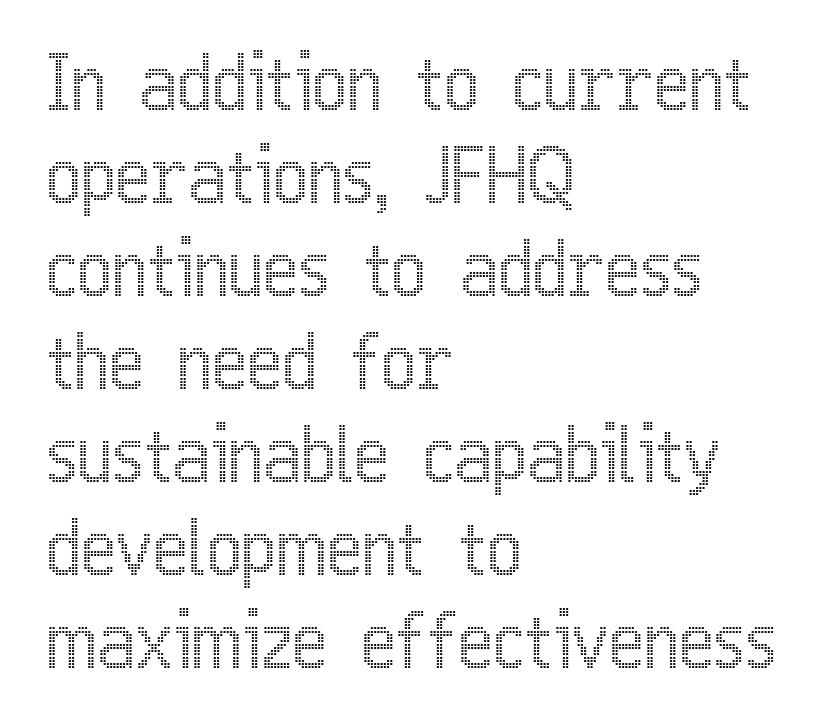
Q: Is the text italic (slanted)? A: No, it is upright.
Q: Is the text underlined? A: No.
Q: How is the paragraph aligned? A: Left-aligned.
Q: Is the spacing between letters normal or unusually wide? A: Normal.
Q: Width (condensed, normal, or wide)? A: Condensed.
Q: x-height? A: Medium.
Q: Monospaced? A: No.
